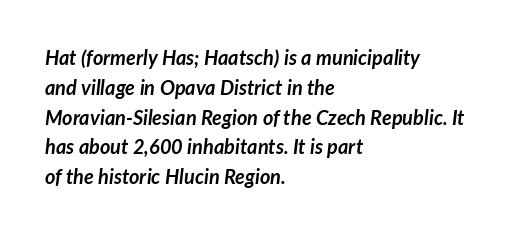
The image shows 20 px bold type, italic (leaning right); set left-aligned, normal line spacing (1.49x), normal letter spacing, not underlined.
